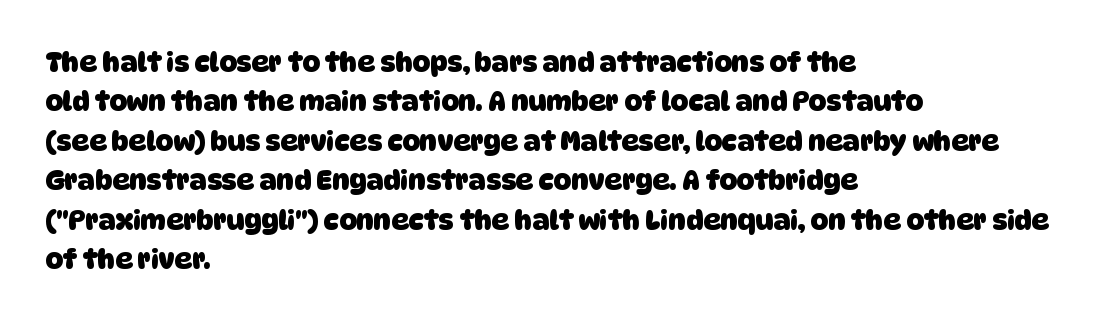
Q: Is the text bold? A: Yes.
Q: Is the text underlined? A: No.
Q: How is the paragraph aligned? A: Left-aligned.
Q: Is the spacing between letters normal or unusually wide? A: Normal.
Q: Is the spacing between lines tight, normal or loose? A: Normal.
